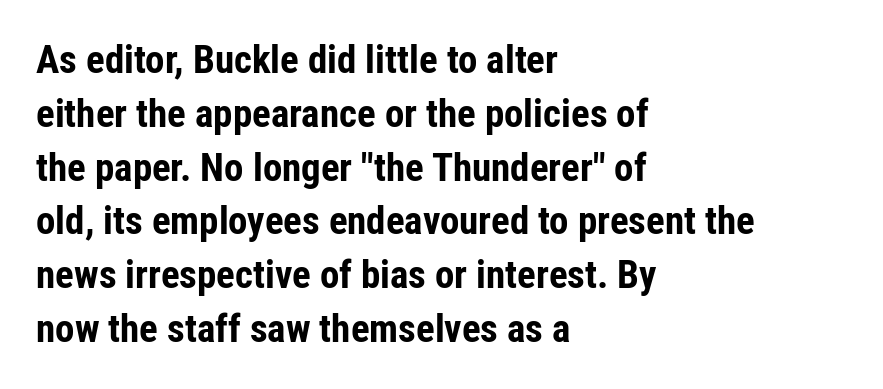
{"serif": "no", "italic": "no", "bold": "yes", "weight": "bold", "width": "condensed", "stroke_contrast": "low", "x_height": "medium", "monospaced": "no", "underline": "no", "align": "left", "line_spacing": "normal", "line_spacing_ratio": 1.38, "letter_spacing": "normal", "letter_spacing_em": 0.0, "glyph_px": 39}
